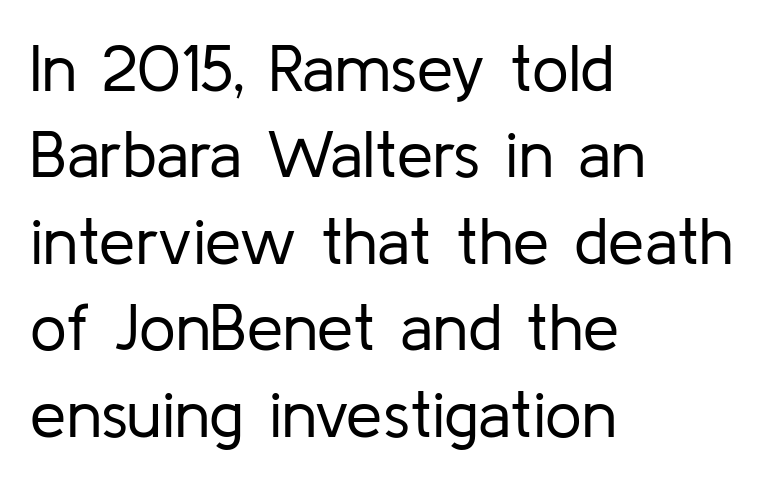
Weight class: somewhere from thin through regular. Tracking value appears to be zero — textbook default spacing. Caption: multi-line text, flush left, ragged right. Characters remain perfectly vertical along every line. Horizontal bands of white between lines are of average thickness.
